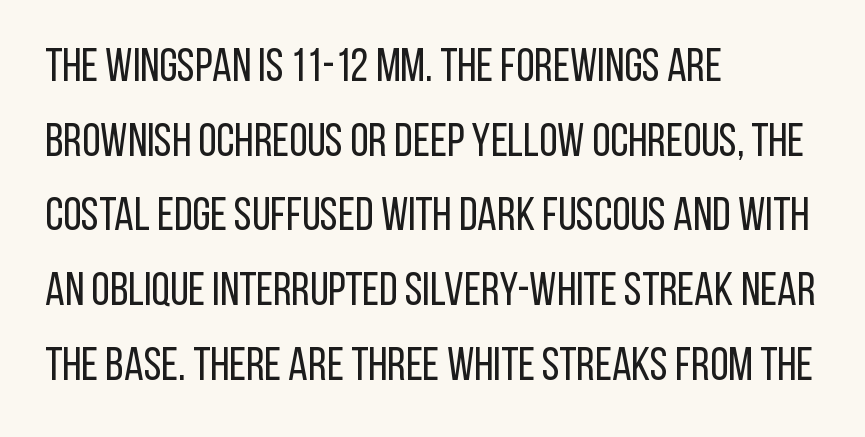
{"serif": "no", "italic": "no", "bold": "no", "weight": "regular", "width": "condensed", "stroke_contrast": "low", "x_height": "large", "monospaced": "no", "underline": "no", "align": "left", "line_spacing": "normal", "line_spacing_ratio": 1.59, "letter_spacing": "normal", "letter_spacing_em": 0.0, "glyph_px": 47}
